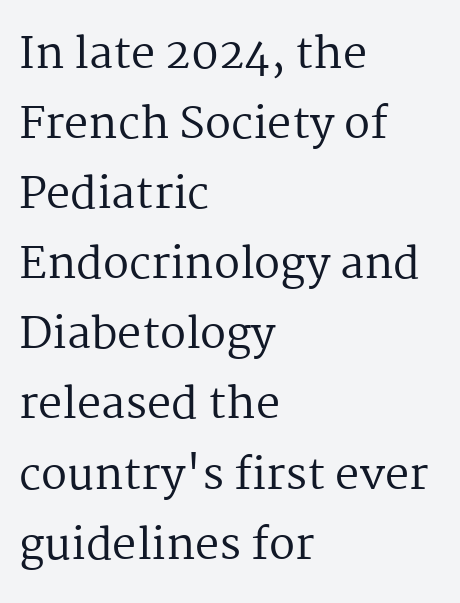
The image shows 43 px regular-weight serif type, upright; set left-aligned, normal line spacing (1.63x), normal letter spacing, not underlined; medium stroke contrast and a medium x-height.
